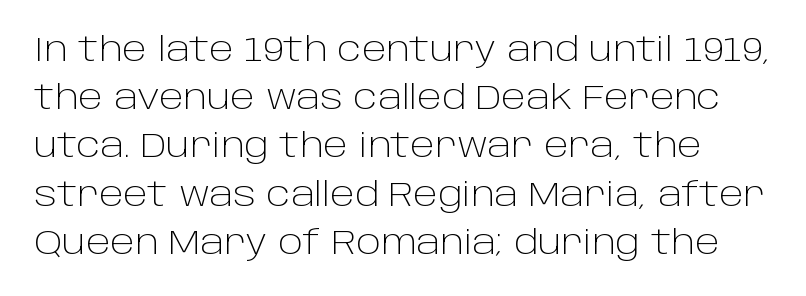
Q: Is the text bold? A: No.
Q: Is the text italic (slanted)? A: No, it is upright.
Q: Is the typeface a serif or a sans-serif typeface? A: Sans-serif.
Q: Is the text underlined? A: No.
Q: Is the spacing between letters normal or unusually wide? A: Normal.
Q: Is the spacing between lines tight, normal or loose? A: Normal.
Q: Width (condensed, normal, or wide)? A: Normal.
Q: Stroke contrast? A: Low.
Q: x-height? A: Large.
Q: Monospaced? A: No.
